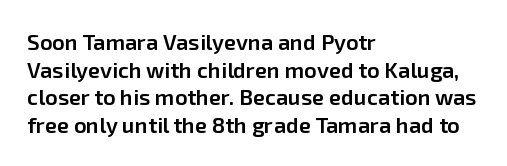
The image shows 22 px text type, upright; set left-aligned, normal line spacing (1.26x), normal letter spacing, not underlined.
